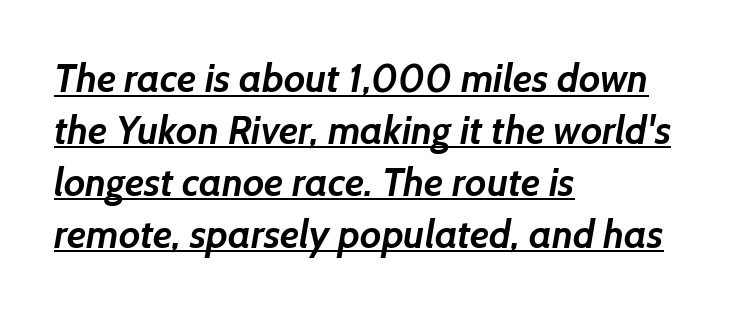
The image shows 39 px semibold sans-serif type; set left-aligned, normal line spacing (1.33x), normal letter spacing, underlined; low stroke contrast and a medium x-height.
